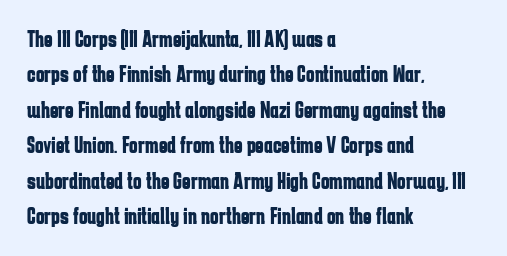
{"italic": "no", "bold": "yes", "underline": "no", "align": "left", "line_spacing": "normal", "line_spacing_ratio": 1.54, "letter_spacing": "normal", "letter_spacing_em": 0.0, "glyph_px": 23}
